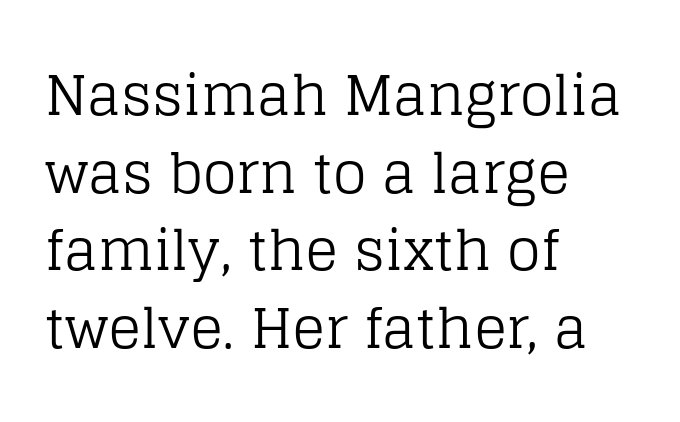
{"serif": "yes", "italic": "no", "bold": "no", "weight": "regular", "width": "normal", "stroke_contrast": "low", "x_height": "large", "monospaced": "no", "underline": "no", "align": "left", "line_spacing": "normal", "line_spacing_ratio": 1.41, "letter_spacing": "normal", "letter_spacing_em": 0.0, "glyph_px": 55}
